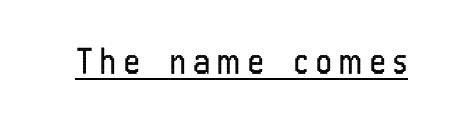
Q: Is the text bold? A: No.
Q: Is the text italic (slanted)? A: No, it is upright.
Q: Is the typeface a serif or a sans-serif typeface? A: Sans-serif.
Q: Is the text underlined? A: Yes.
Q: Is the spacing between letters normal or unusually wide? A: Unusually wide.
Q: Width (condensed, normal, or wide)? A: Condensed.
Q: Stroke contrast? A: Low.
Q: x-height? A: Medium.
Q: Monospaced? A: No.
